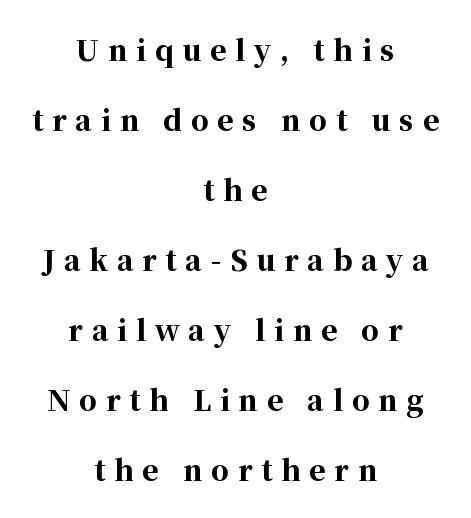
{"serif": "yes", "italic": "no", "bold": "yes", "weight": "bold", "width": "normal", "stroke_contrast": "high", "x_height": "medium", "monospaced": "no", "underline": "no", "align": "center", "line_spacing": "loose", "line_spacing_ratio": 2.5, "letter_spacing": "wide", "letter_spacing_em": 0.31, "glyph_px": 28}
